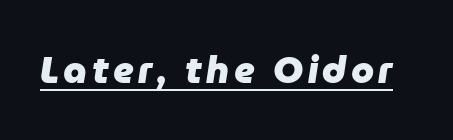
Does the lettering tilt? It does — this is italic. Each letter keeps its own natural width here, so spacing adapts to shape. Each line of the rendering has a horizontal stroke beneath the glyphs. The rendering uses a bold face; every stroke is thick and dark.
